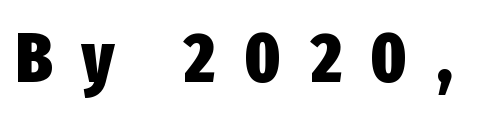
The image shows 70 px heavy, condensed sans-serif type, upright; set unusually wide letter spacing (+0.42 em), not underlined; low stroke contrast and a medium x-height.
